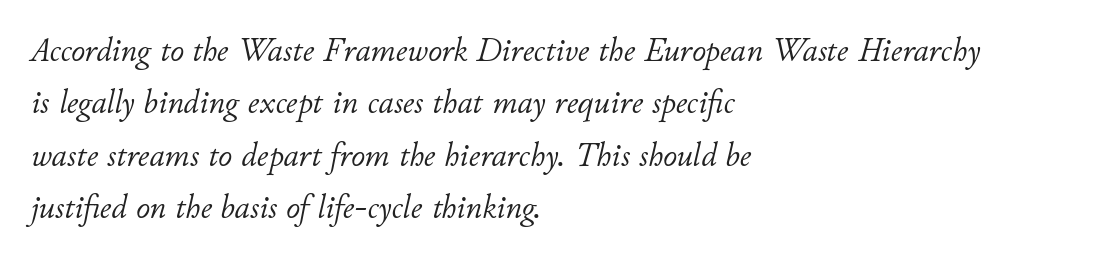
Q: Is the text bold? A: No.
Q: Is the text italic (slanted)? A: Yes, it leans right by about 11 degrees.
Q: Is the text underlined? A: No.
Q: How is the paragraph aligned? A: Left-aligned.
Q: Is the spacing between letters normal or unusually wide? A: Normal.
Q: Is the spacing between lines tight, normal or loose? A: Normal.
Q: Width (condensed, normal, or wide)? A: Normal.
Q: Stroke contrast? A: Low.
Q: x-height? A: Small.
Q: Monospaced? A: No.
